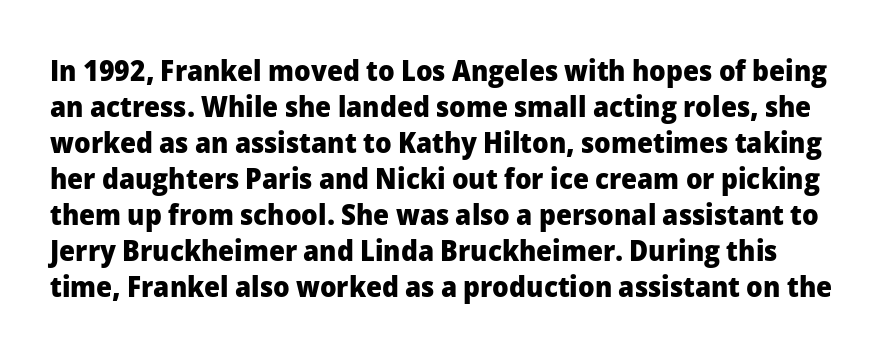
{"serif": "no", "italic": "no", "bold": "yes", "weight": "heavy", "width": "normal", "stroke_contrast": "low", "x_height": "medium", "monospaced": "no", "underline": "no", "line_spacing_ratio": 1.24, "letter_spacing": "normal", "letter_spacing_em": 0.0, "glyph_px": 29}
